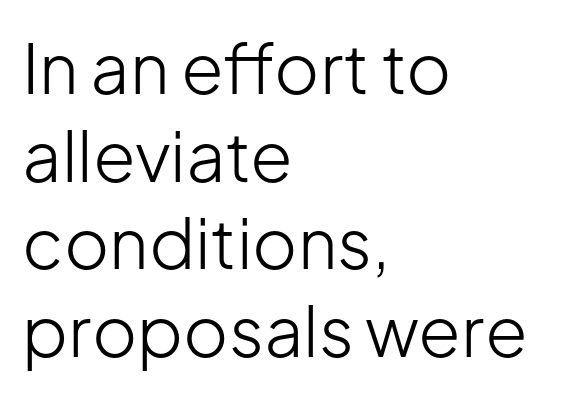
The image shows 69 px light sans-serif type, upright; set left-aligned, normal line spacing (1.27x), normal letter spacing, not underlined; low stroke contrast and a medium x-height.
